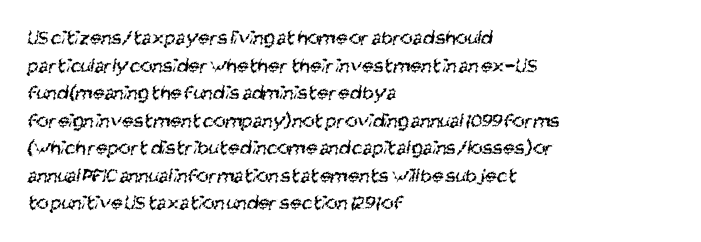
Q: Is the text bold? A: No.
Q: Is the text underlined? A: No.
Q: How is the paragraph aligned? A: Left-aligned.
Q: Is the spacing between letters normal or unusually wide? A: Normal.
Q: Is the spacing between lines tight, normal or loose? A: Normal.
